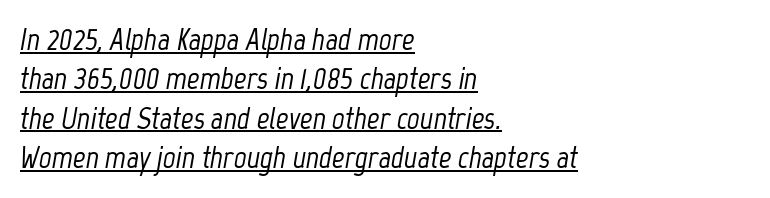
Honestly, the letter spacing is just normal — you wouldn't notice it. Note the varied advance widths — an 'i' is clearly narrower than an 'm'. The whole block is typeset with a tilt. This block has exactly the height ordinary leading produces. Short and long lines alike share a common starting point at left.
